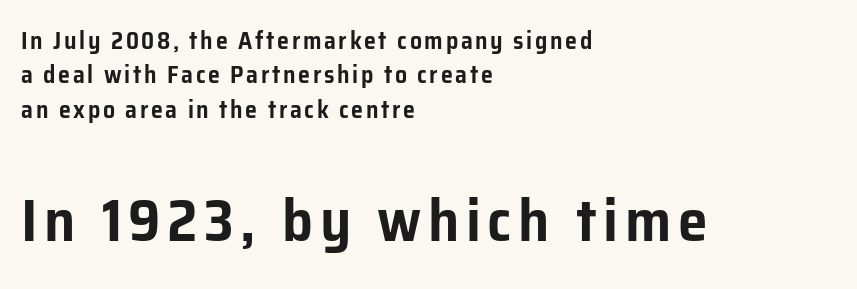
Q: Is the text italic (slanted)? A: No, it is upright.
Q: Is the typeface a serif or a sans-serif typeface? A: Sans-serif.
Q: Is the text underlined? A: No.
Q: How is the paragraph aligned? A: Left-aligned.
Q: Is the spacing between lines tight, normal or loose? A: Normal.
Q: Which block of text is set in a larger size, the first (top) or the second (bottom)? A: The second (bottom) one.
Q: Width (condensed, normal, or wide)? A: Normal.
Q: Stroke contrast? A: Low.
Q: x-height? A: Medium.
Q: Monospaced? A: No.
